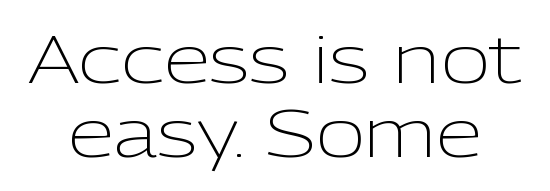
Q: Is the text bold? A: No.
Q: Is the text italic (slanted)? A: No, it is upright.
Q: Is the typeface a serif or a sans-serif typeface? A: Sans-serif.
Q: Is the text underlined? A: No.
Q: Is the spacing between letters normal or unusually wide? A: Normal.
Q: Is the spacing between lines tight, normal or loose? A: Tight.
Q: Width (condensed, normal, or wide)? A: Normal.
Q: Stroke contrast? A: Low.
Q: x-height? A: Medium.
Q: Monospaced? A: No.
